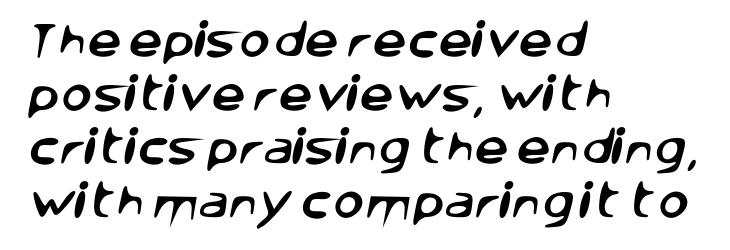
The image shows 38 px sans-serif type; set left-aligned, normal line spacing (1.41x), normal letter spacing, not underlined; low stroke contrast and a large x-height.
